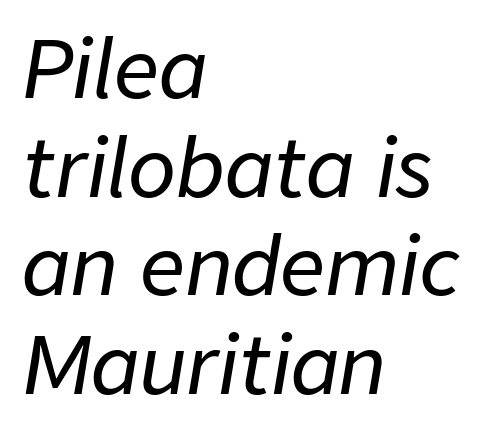
{"italic": "yes", "lean": "right", "slant_degrees": 9, "width": "normal", "stroke_contrast": "low", "x_height": "medium", "monospaced": "no", "underline": "no", "align": "left", "line_spacing": "normal", "line_spacing_ratio": 1.25, "letter_spacing": "normal", "letter_spacing_em": 0.0, "glyph_px": 79}
